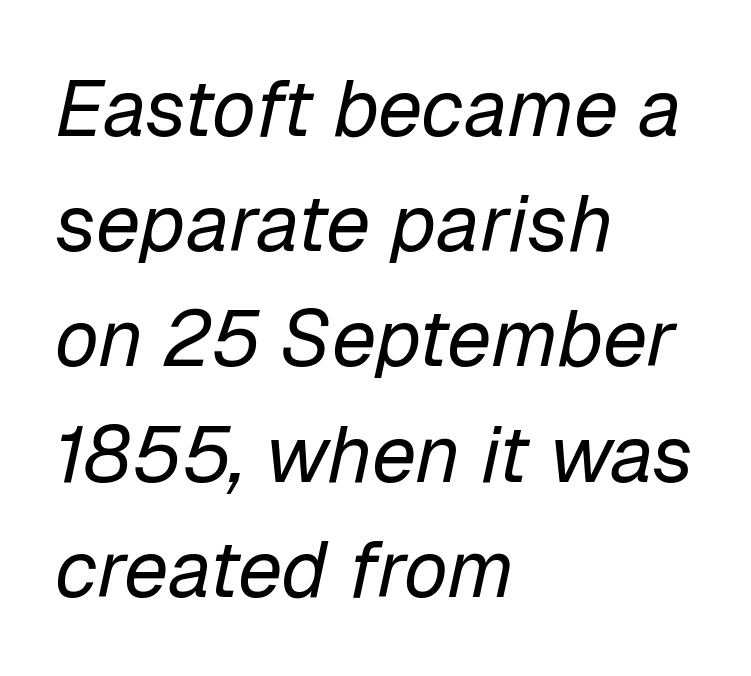
{"italic": "yes", "lean": "right", "slant_degrees": 12, "bold": "no", "weight": "regular", "width": "normal", "stroke_contrast": "low", "x_height": "medium", "monospaced": "no", "underline": "no", "align": "left", "line_spacing": "normal", "line_spacing_ratio": 1.44, "letter_spacing": "normal", "letter_spacing_em": 0.0, "glyph_px": 80}
